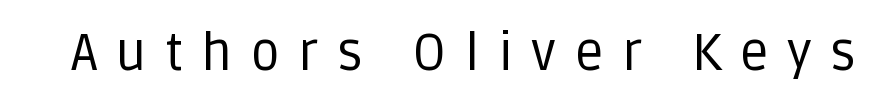
The face used here is rendered with a markedly widened letterfit. A quiet, ordinary-to-light weight characterises the typeface. Every stem runs plumb, perpendicular to the baseline. Bare-footed words on every line.
